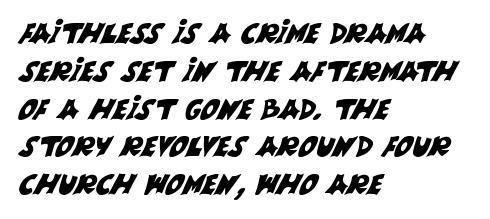
{"serif": "no", "width": "normal", "stroke_contrast": "medium", "x_height": "large", "monospaced": "no", "underline": "no", "align": "left", "line_spacing": "normal", "line_spacing_ratio": 1.35, "letter_spacing": "normal", "letter_spacing_em": 0.0, "glyph_px": 28}
